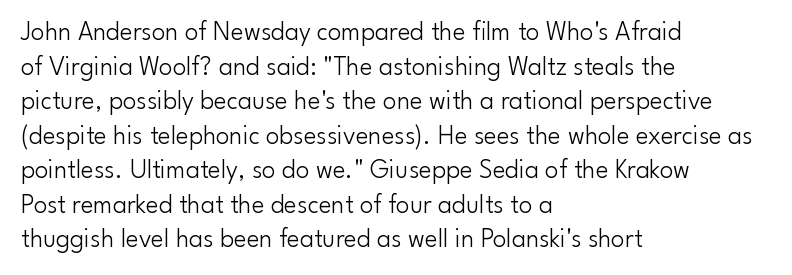
The block of text has a typical density, with ordinary space between rows. Which margin do the lines hug? The left one — the right edge is uneven. The space directly below the letters is spotless. This is the regular roman posture of the typeface. Does extra space separate the letters? No, they use regular spacing.
